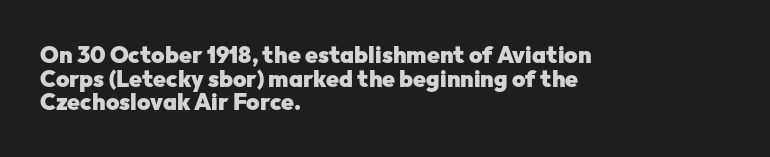
{"italic": "no", "bold": "yes", "underline": "no", "align": "left", "line_spacing": "tight", "line_spacing_ratio": 1.03, "letter_spacing": "normal", "letter_spacing_em": 0.0, "glyph_px": 23}
